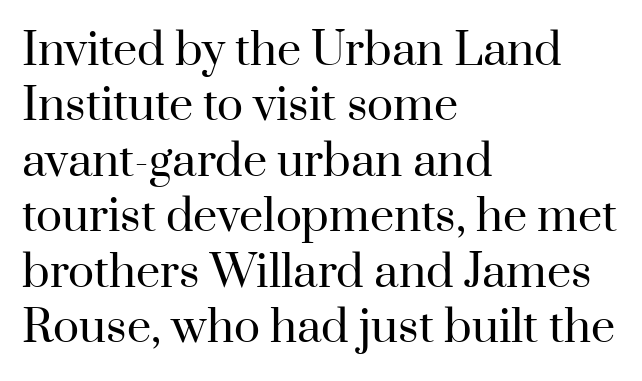
{"serif": "yes", "italic": "no", "bold": "no", "weight": "regular", "width": "normal", "stroke_contrast": "high", "x_height": "small", "monospaced": "no", "underline": "no", "align": "left", "line_spacing": "normal", "line_spacing_ratio": 1.29, "letter_spacing": "normal", "letter_spacing_em": 0.0, "glyph_px": 43}
